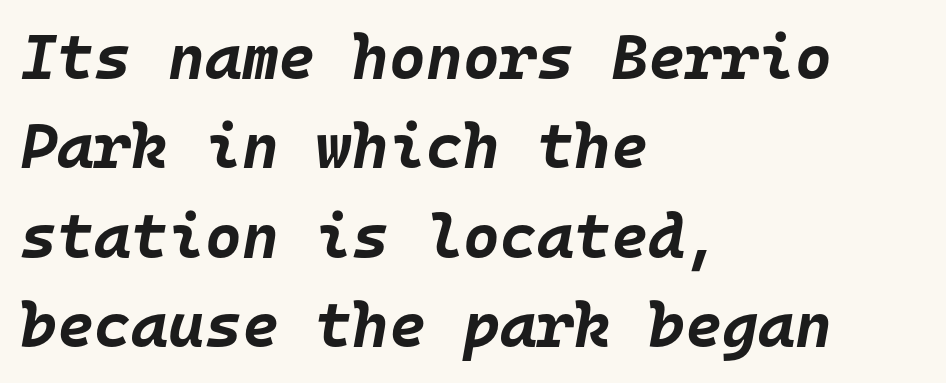
The image shows 63 px bold type, italic (leaning right), monospaced; set left-aligned, normal line spacing (1.42x), normal letter spacing, not underlined; low stroke contrast and a large x-height.
